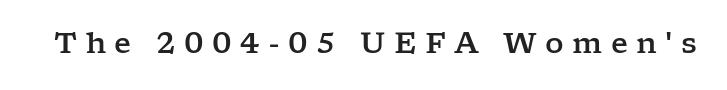
{"serif": "yes", "italic": "no", "width": "wide", "stroke_contrast": "low", "x_height": "medium", "monospaced": "no", "underline": "no", "letter_spacing": "wide", "letter_spacing_em": 0.29, "glyph_px": 29}
